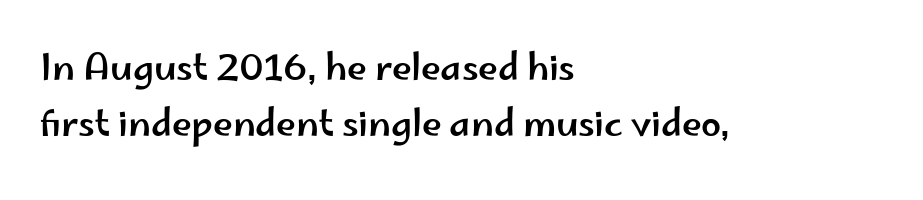
Q: Is the text italic (slanted)? A: No, it is upright.
Q: Is the typeface a serif or a sans-serif typeface? A: Sans-serif.
Q: Is the text underlined? A: No.
Q: How is the paragraph aligned? A: Left-aligned.
Q: Is the spacing between letters normal or unusually wide? A: Normal.
Q: Is the spacing between lines tight, normal or loose? A: Normal.
Q: Width (condensed, normal, or wide)? A: Wide.
Q: Stroke contrast? A: Low.
Q: x-height? A: Small.
Q: Monospaced? A: No.
